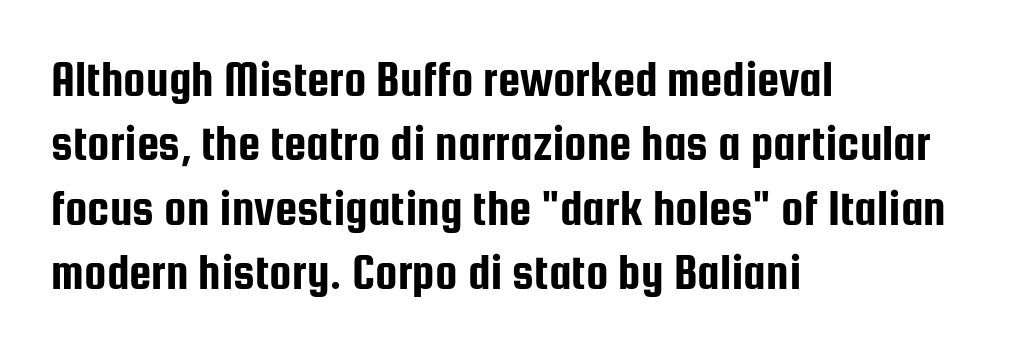
The letters advance in unequal steps, a hallmark of proportional type. How would I describe the line gaps? Plain and ordinary. Posture: upright roman. These lines are composed in type without serifs.
